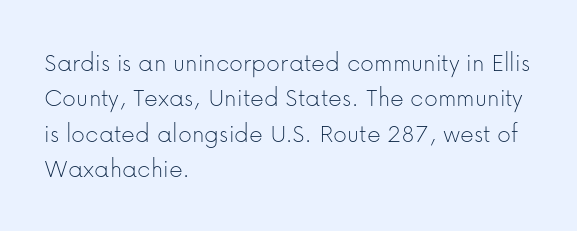
{"italic": "no", "bold": "no", "underline": "no", "align": "left", "line_spacing": "normal", "line_spacing_ratio": 1.31, "letter_spacing": "normal", "letter_spacing_em": 0.0, "glyph_px": 27}
